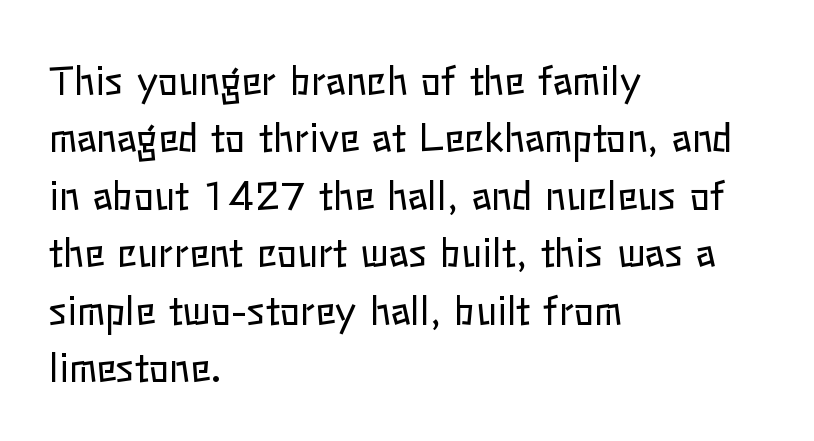
Spacing verdict: proportional, widths tailored to each character. Students, observe: this is what conventionally led text looks like. Weight: in the light-to-regular range. The letters stand upright; this is a roman face.
